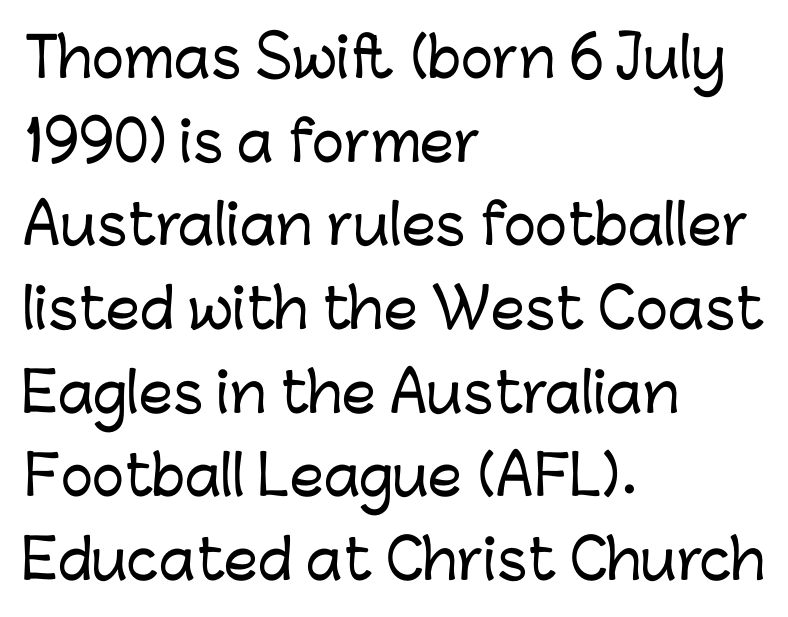
The image shows 54 px sans-serif type, upright; set left-aligned, normal line spacing (1.55x), normal letter spacing, not underlined; low stroke contrast and a medium x-height.
